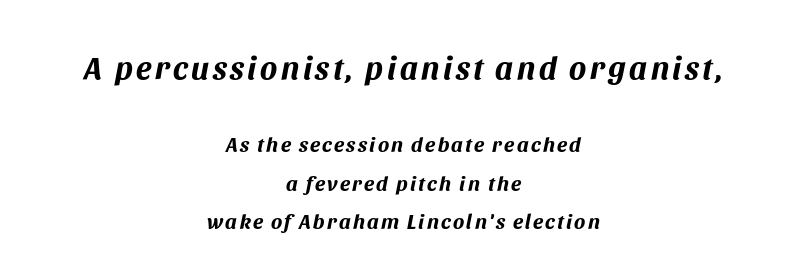
You'd pick this weight for a headline — it's a proper bold. Check under the words: just untouched page. The whole block is typeset with a tilt. Is this a fixed-width face? No — the glyphs have proportional, varying widths. Size hierarchy here favors the leading block over the trailing one. Each line is balanced around a shared central axis.
